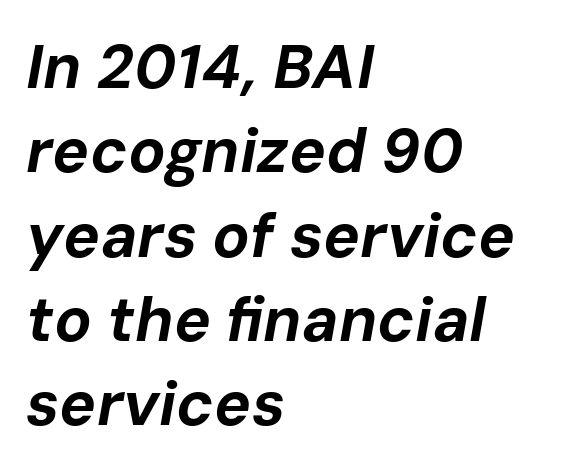
{"italic": "yes", "lean": "right", "slant_degrees": 10, "bold": "yes", "weight": "bold", "width": "normal", "stroke_contrast": "low", "x_height": "medium", "monospaced": "no", "underline": "no", "align": "left", "line_spacing": "normal", "line_spacing_ratio": 1.36, "letter_spacing": "normal", "letter_spacing_em": 0.0, "glyph_px": 62}
